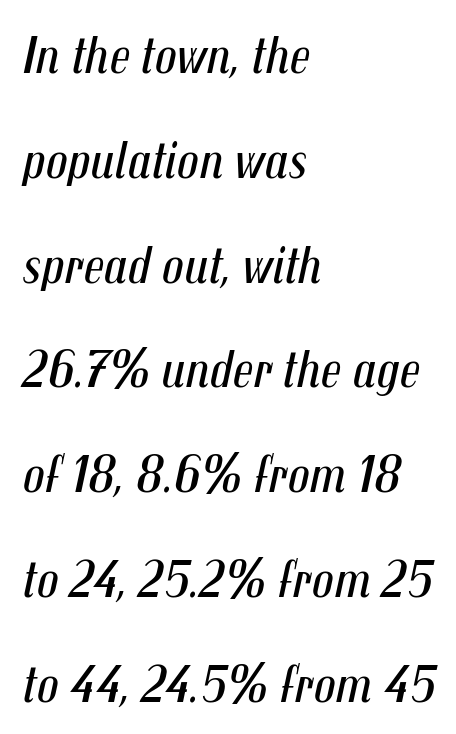
Q: Is the text bold? A: No.
Q: Is the text italic (slanted)? A: Yes, it leans right by about 12 degrees.
Q: Is the text underlined? A: No.
Q: How is the paragraph aligned? A: Left-aligned.
Q: Is the spacing between letters normal or unusually wide? A: Normal.
Q: Is the spacing between lines tight, normal or loose? A: Loose.
Q: Width (condensed, normal, or wide)? A: Condensed.
Q: Stroke contrast? A: Medium.
Q: x-height? A: Medium.
Q: Monospaced? A: No.
